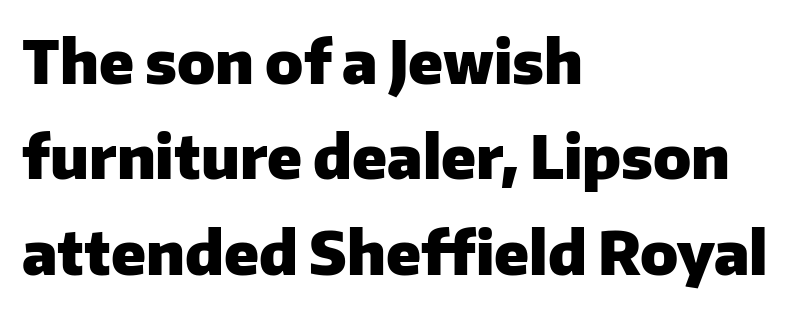
The image shows 60 px heavy sans-serif type, upright; set left-aligned, normal line spacing (1.59x), normal letter spacing, not underlined; low stroke contrast and a medium x-height.
